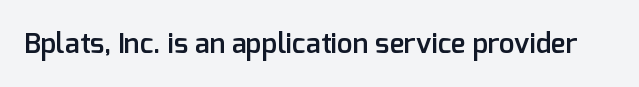
A bit beefed up — I'd call it semibold rather than bold. Look at the tracking — it's just the regular setting, nothing added. The space beneath each line is pristine and unruled. Varying glyph widths throughout — classic text-font behaviour. Typographically, this falls in the sans-serif category.
